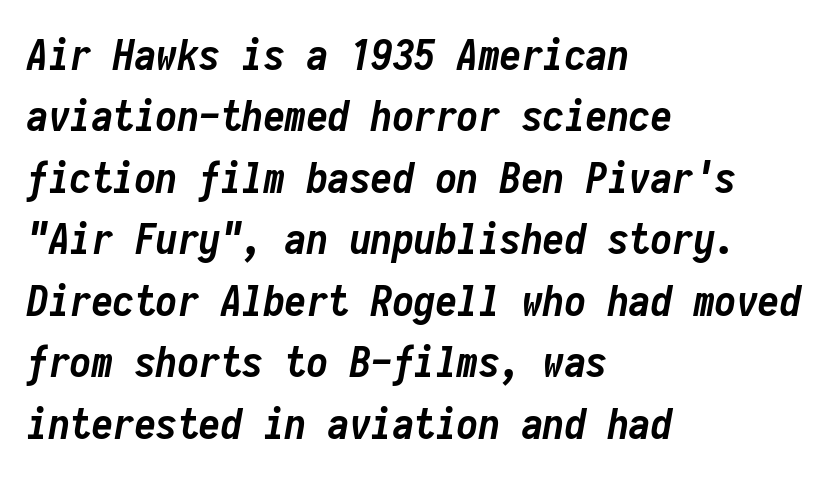
Q: Is the text bold? A: Yes.
Q: Is the text italic (slanted)? A: Yes, it leans right by about 10 degrees.
Q: Is the text underlined? A: No.
Q: How is the paragraph aligned? A: Left-aligned.
Q: Is the spacing between letters normal or unusually wide? A: Normal.
Q: Is the spacing between lines tight, normal or loose? A: Normal.
Q: Width (condensed, normal, or wide)? A: Condensed.
Q: Stroke contrast? A: Low.
Q: x-height? A: Medium.
Q: Monospaced? A: Yes.
